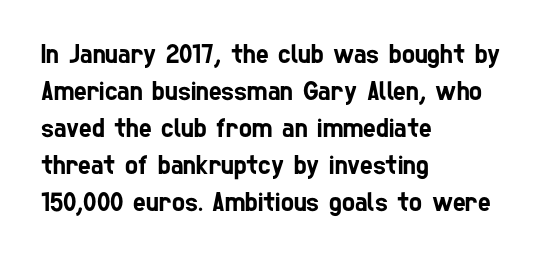
The lines are quadded left. The passage shown stacks its lines at a standard gap. Type without underlining. The passage shown has conventional tracking throughout.
